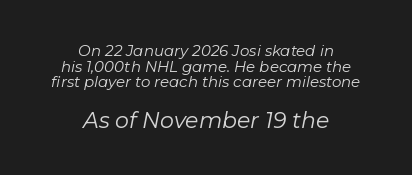
{"italic": "yes", "lean": "right", "slant_degrees": 11, "bold": "no", "underline": "no", "align": "center", "line_spacing": "tight", "line_spacing_ratio": 1.05, "letter_spacing": "normal", "letter_spacing_em": 0.0, "larger_block": "second", "size_ratio": 1.47, "glyph_px": 22}
